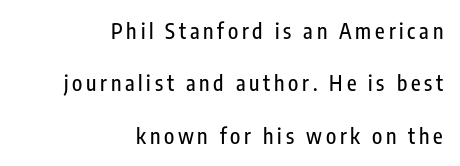
The text block is weighted toward the right margin, trailing off unevenly leftward. The area under the type is left untouched. The vertical gap from one line to the next is large. Designer's note — italics off, roman on.
